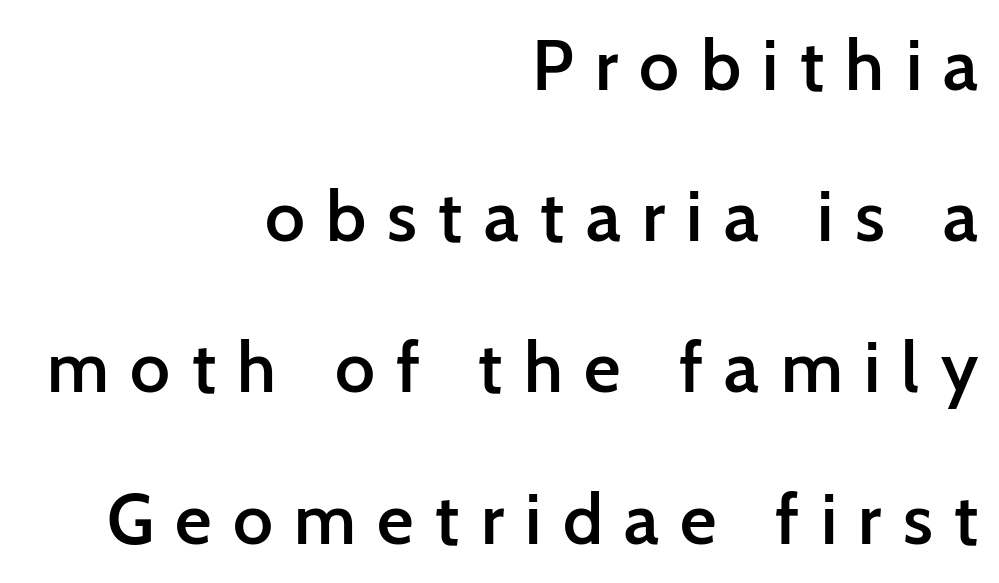
Q: Is the text bold? A: Semi-bold.
Q: Is the text italic (slanted)? A: No, it is upright.
Q: Is the typeface a serif or a sans-serif typeface? A: Sans-serif.
Q: Is the text underlined? A: No.
Q: How is the paragraph aligned? A: Right-aligned.
Q: Is the spacing between letters normal or unusually wide? A: Unusually wide.
Q: Is the spacing between lines tight, normal or loose? A: Loose.
Q: Width (condensed, normal, or wide)? A: Normal.
Q: Stroke contrast? A: Low.
Q: x-height? A: Medium.
Q: Monospaced? A: No.
